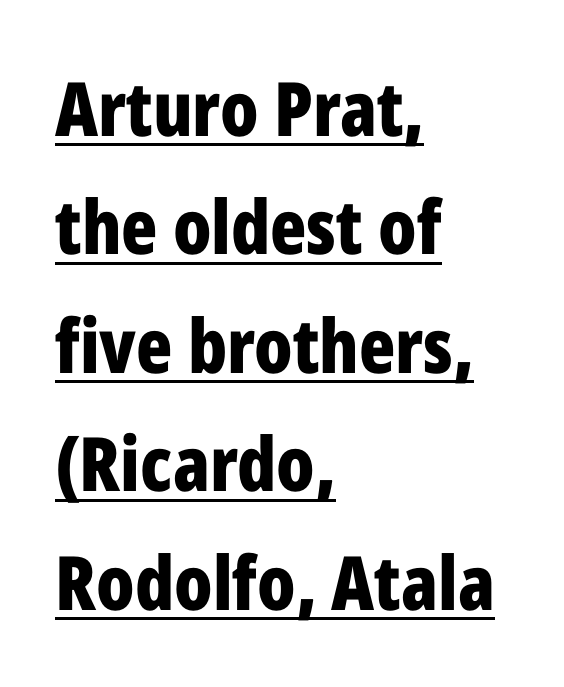
Q: Is the text bold? A: Yes.
Q: Is the text italic (slanted)? A: No, it is upright.
Q: Is the typeface a serif or a sans-serif typeface? A: Sans-serif.
Q: Is the text underlined? A: Yes.
Q: How is the paragraph aligned? A: Left-aligned.
Q: Is the spacing between letters normal or unusually wide? A: Normal.
Q: Is the spacing between lines tight, normal or loose? A: Normal.
Q: Width (condensed, normal, or wide)? A: Condensed.
Q: Stroke contrast? A: Low.
Q: x-height? A: Medium.
Q: Monospaced? A: No.
